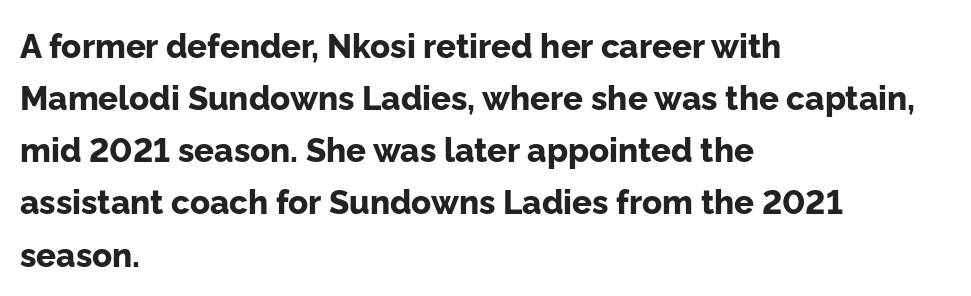
The image shows 33 px bold sans-serif type, upright; set left-aligned, normal line spacing (1.58x), normal letter spacing, not underlined; low stroke contrast and a medium x-height.
